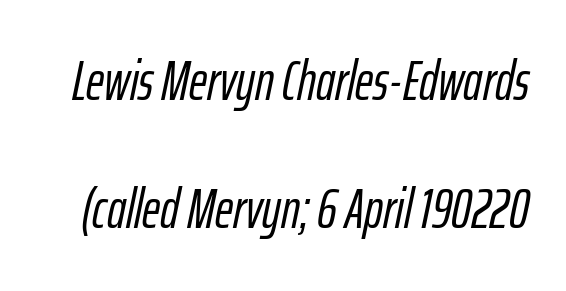
Tall strokes in this sample are angled rather than plumb. Varying glyph widths throughout — classic text-font behaviour. Rule under the text: the space is simply empty. The horizontal fit of the characters is conventional and even. A typesetter would call this leading open, well beyond the default.
